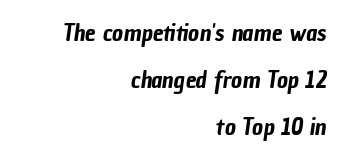
Q: Is the text underlined? A: No.
Q: How is the paragraph aligned? A: Right-aligned.
Q: Is the spacing between letters normal or unusually wide? A: Normal.
Q: Is the spacing between lines tight, normal or loose? A: Loose.
